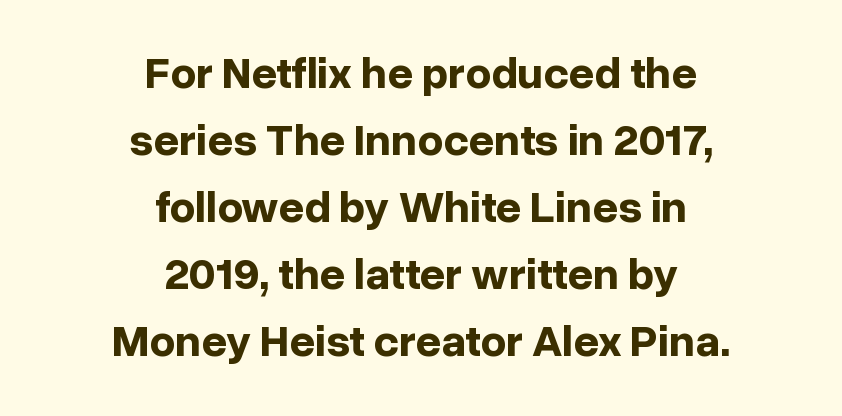
Q: Is the text bold? A: Yes.
Q: Is the text italic (slanted)? A: No, it is upright.
Q: Is the typeface a serif or a sans-serif typeface? A: Sans-serif.
Q: Is the text underlined? A: No.
Q: How is the paragraph aligned? A: Centered.
Q: Is the spacing between letters normal or unusually wide? A: Normal.
Q: Is the spacing between lines tight, normal or loose? A: Normal.
Q: Width (condensed, normal, or wide)? A: Normal.
Q: Stroke contrast? A: Low.
Q: x-height? A: Medium.
Q: Monospaced? A: No.
